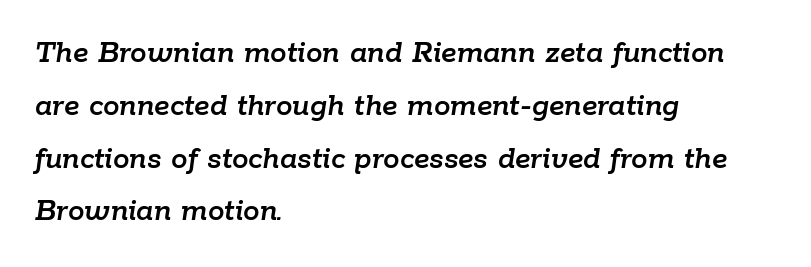
Emphasis-style slanted type is in use. Regarding leading, the lines here are spaced in the standard way. The letters advance in unequal steps, a hallmark of proportional type. Look at the tracking — it's just the regular setting, nothing added. The foot of each line stays bare and open.
